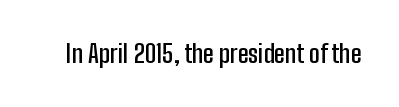
The image shows 25 px text type, upright; set normal letter spacing, not underlined.
